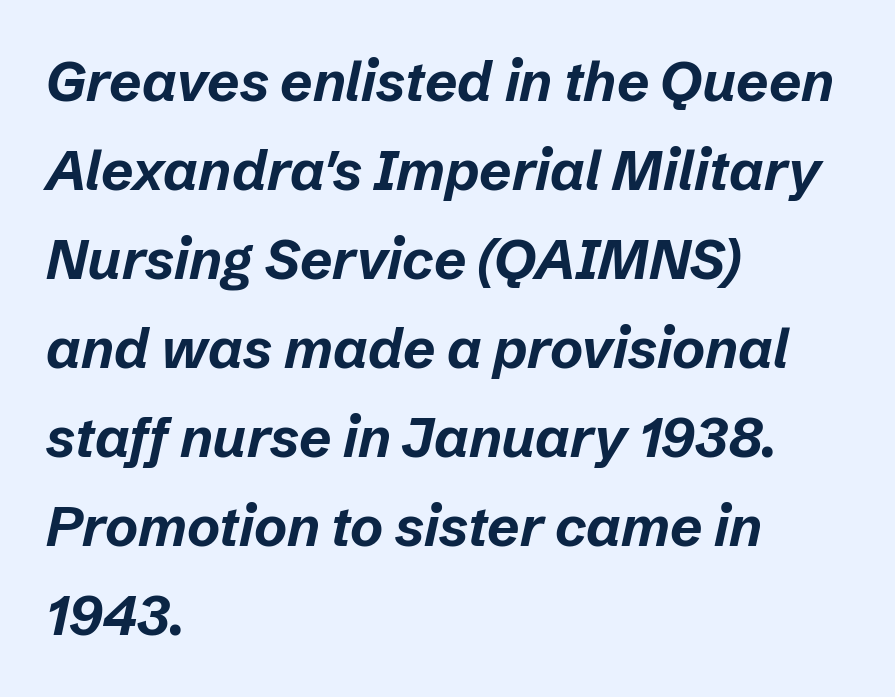
Each letter keeps its own natural width here, so spacing adapts to shape. The face used here is rendered with its standard letterfit. The whole block is typeset with a tilt. This sample is left-justified, so line endings fall wherever the words run out. Each new line begins a customary step beneath the previous one. Type without underlining.
